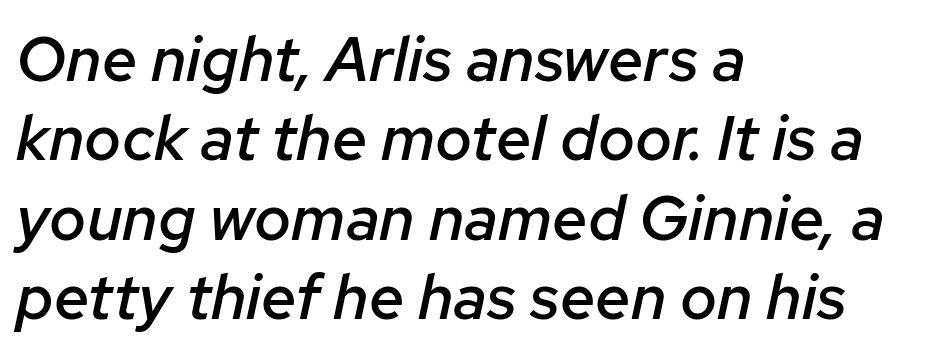
Q: Is the text bold? A: Semi-bold.
Q: Is the text italic (slanted)? A: Yes, it leans right by about 12 degrees.
Q: Is the text underlined? A: No.
Q: How is the paragraph aligned? A: Left-aligned.
Q: Is the spacing between letters normal or unusually wide? A: Normal.
Q: Is the spacing between lines tight, normal or loose? A: Normal.
Q: Width (condensed, normal, or wide)? A: Normal.
Q: Stroke contrast? A: Low.
Q: x-height? A: Medium.
Q: Monospaced? A: No.
